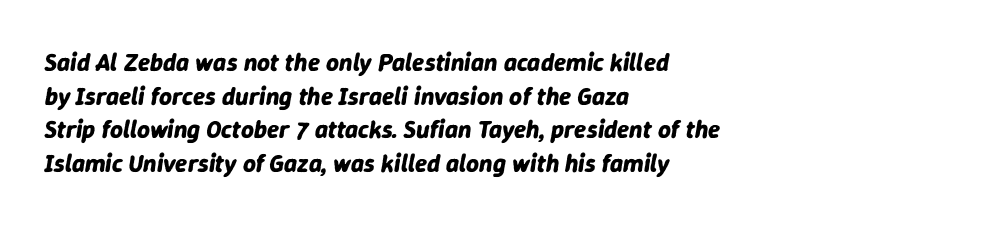
{"italic": "yes", "lean": "right", "slant_degrees": 9, "bold": "yes", "underline": "no", "align": "left", "line_spacing": "normal", "line_spacing_ratio": 1.35, "letter_spacing": "normal", "letter_spacing_em": 0.0, "glyph_px": 25}
